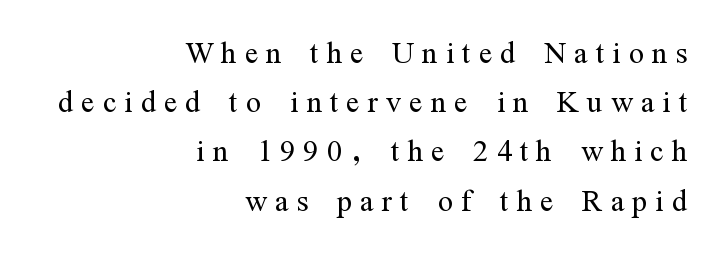
Q: Is the text bold? A: No.
Q: Is the text italic (slanted)? A: No, it is upright.
Q: Is the typeface a serif or a sans-serif typeface? A: Serif.
Q: Is the text underlined? A: No.
Q: How is the paragraph aligned? A: Right-aligned.
Q: Is the spacing between letters normal or unusually wide? A: Unusually wide.
Q: Width (condensed, normal, or wide)? A: Condensed.
Q: Stroke contrast? A: Medium.
Q: x-height? A: Medium.
Q: Monospaced? A: No.
